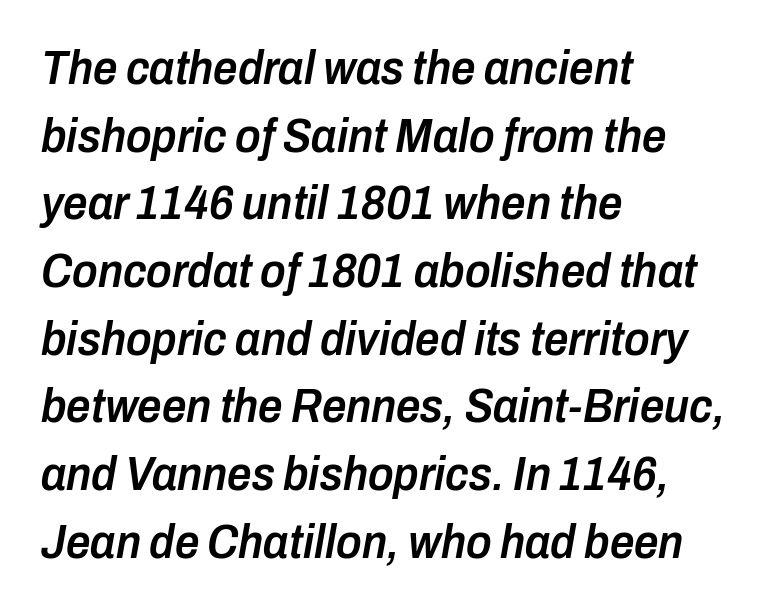
This rendering leaves character spacing at its baseline value. Character widths vary here, with narrow letters taking less room than wide ones. The paragraph has a hard left edge and a soft right edge. Quick note: interline space is typical. Any mark beneath the type? The region is blank.
